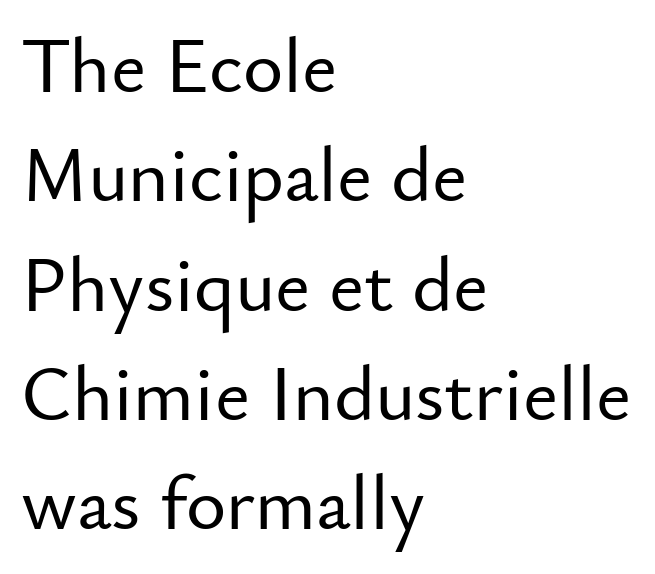
Any mark beneath the type? The region is blank. This is sans-serif lettering, the kind often seen on screens and signage. Summary of vertical rhythm: regular, with standard interline spacing. What stands out about the letter spacing? Nothing — it is the standard amount. Visually the block forms a straight wall on the left and a jagged coastline on the right.
